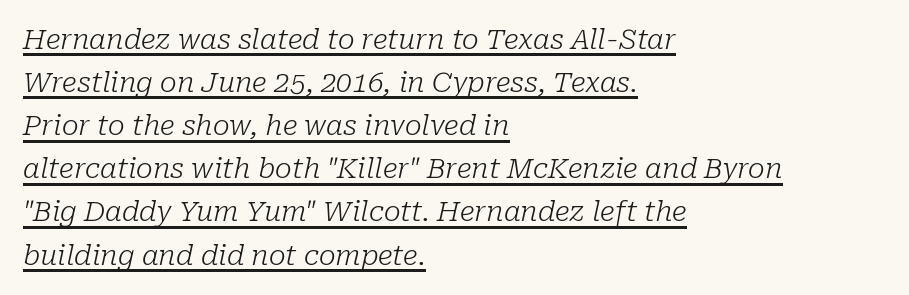
The image shows 28 px light serif type, italic (leaning right); set left-aligned, normal line spacing (1.54x), normal letter spacing, underlined; low stroke contrast and a medium x-height.
